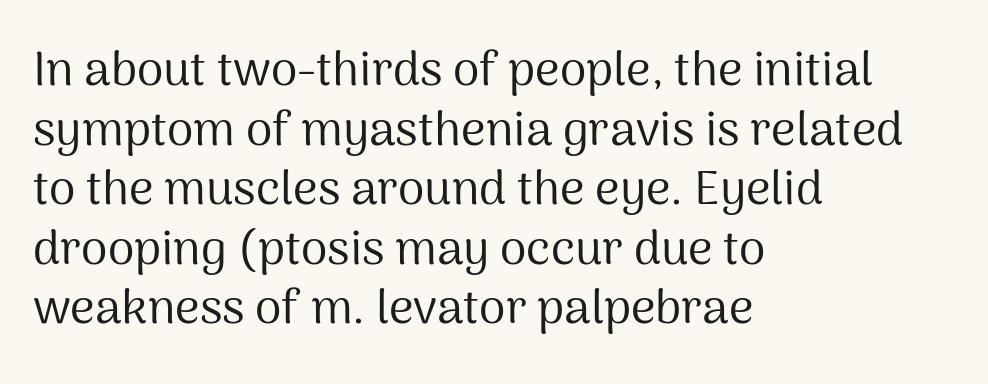
{"serif": "no", "italic": "no", "bold": "no", "weight": "regular", "width": "normal", "stroke_contrast": "medium", "x_height": "medium", "monospaced": "no", "underline": "no", "align": "left", "line_spacing_ratio": 1.24, "letter_spacing": "normal", "letter_spacing_em": 0.0, "glyph_px": 48}
